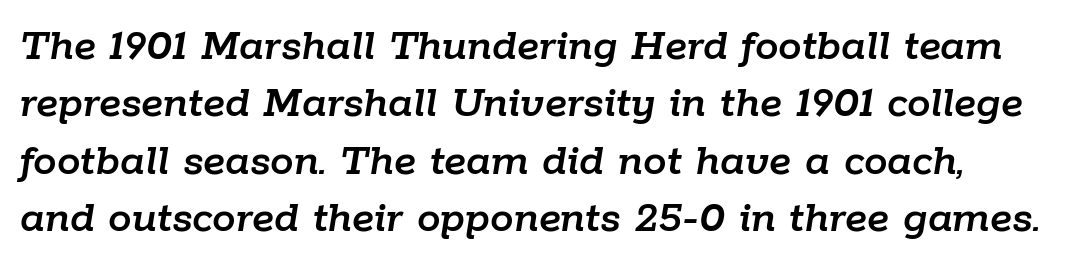
Q: Is the text italic (slanted)? A: Yes, it leans right by about 9 degrees.
Q: Is the text underlined? A: No.
Q: Is the spacing between letters normal or unusually wide? A: Normal.
Q: Width (condensed, normal, or wide)? A: Normal.
Q: Stroke contrast? A: Low.
Q: x-height? A: Medium.
Q: Monospaced? A: No.
